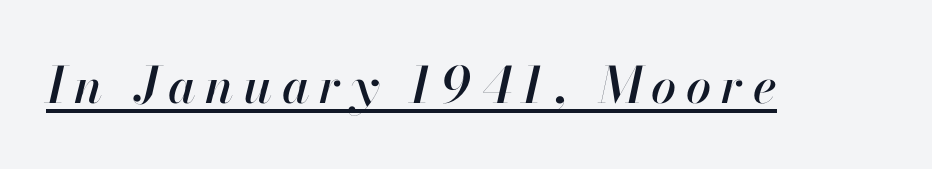
Beneath each row of characters lies a ruled line. The rendering applies a slant to the glyphs. Each letter keeps its own natural width here, so spacing adapts to shape.
